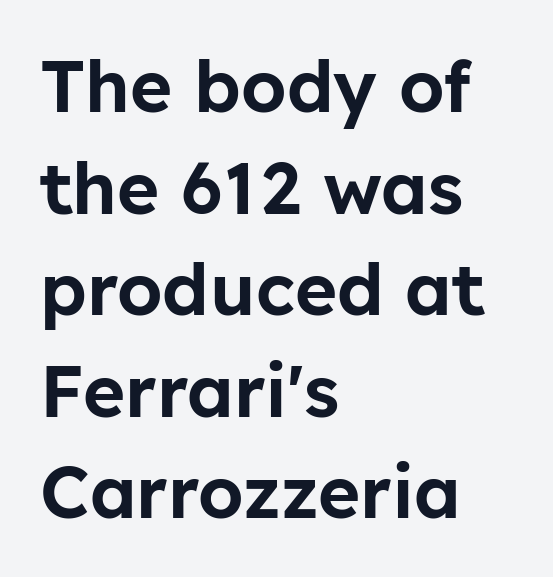
This sample uses a sans-serif face. Notice how the stems are strictly vertical — no italics here. Note the varied advance widths — an 'i' is clearly narrower than an 'm'. Look at the tracking — it's just the regular setting, nothing added.
